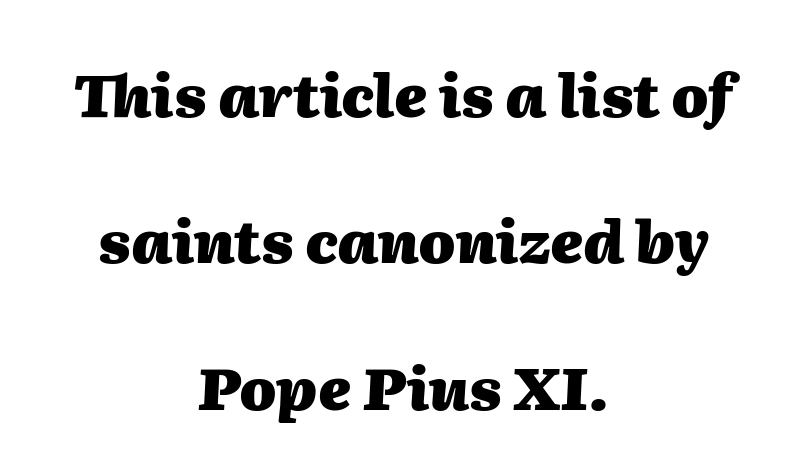
Characters are canted at an angle relative to the baseline's perpendicular. Plenty of ink on the page — the face is bold. The passage shown is typed in a proportional face where columns would drift. Which margin do the lines hug? Neither — every line sits in the middle.
